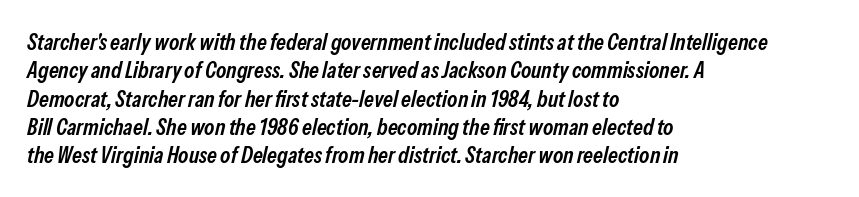
Does extra space separate the letters? No, they use regular spacing. Line beginnings align vertically; line endings do not. There's an unmistakable incline to the writing here. How heavy is the stroke? Medium-heavy — a semibold, shy of bold. The specimen omits any rule beneath the text block's lines.
